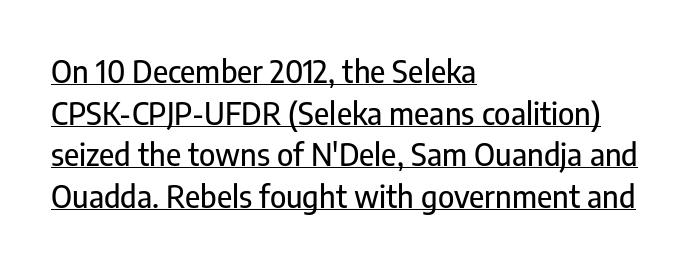
{"serif": "no", "italic": "no", "width": "condensed", "stroke_contrast": "low", "x_height": "medium", "monospaced": "no", "underline": "yes", "align": "left", "line_spacing": "normal", "line_spacing_ratio": 1.34, "letter_spacing": "normal", "letter_spacing_em": 0.0, "glyph_px": 31}
